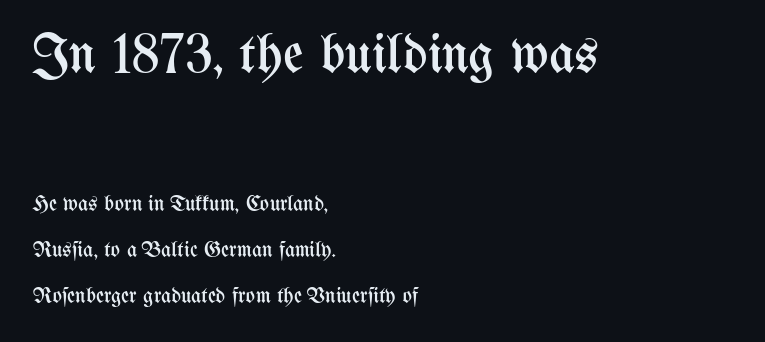
Q: Is the text bold? A: No.
Q: Is the text italic (slanted)? A: No, it is upright.
Q: Is the text underlined? A: No.
Q: How is the paragraph aligned? A: Left-aligned.
Q: Is the spacing between letters normal or unusually wide? A: Normal.
Q: Is the spacing between lines tight, normal or loose? A: Loose.
Q: Which block of text is set in a larger size, the first (top) or the second (bottom)? A: The first (top) one.
Q: Width (condensed, normal, or wide)? A: Condensed.
Q: Stroke contrast? A: Medium.
Q: x-height? A: Medium.
Q: Monospaced? A: No.
